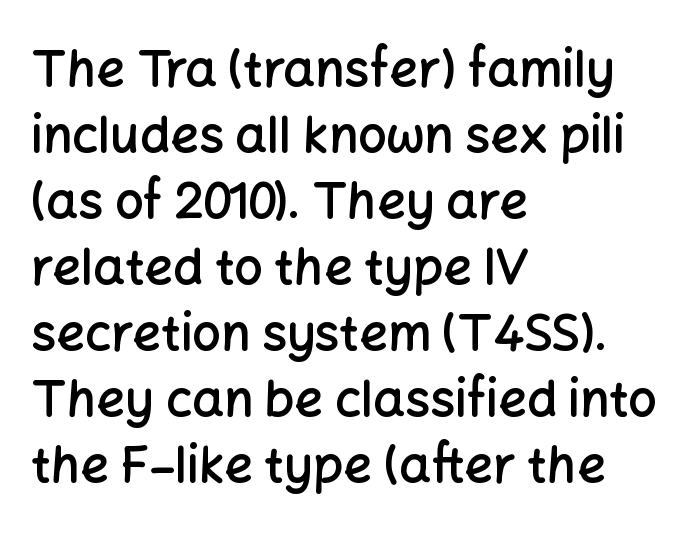
The image shows 50 px semibold sans-serif type, upright; set left-aligned, normal line spacing (1.32x), normal letter spacing, not underlined; low stroke contrast and a medium x-height.
